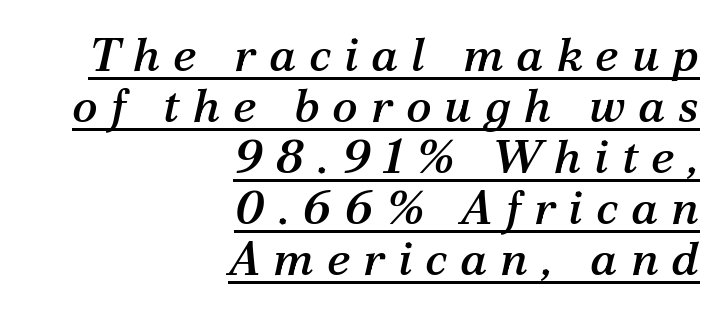
The image shows 48 px serif type, italic (leaning right); set right-aligned, tight line spacing (1.06x), unusually wide letter spacing (+0.27 em), underlined; medium stroke contrast and a medium x-height.
